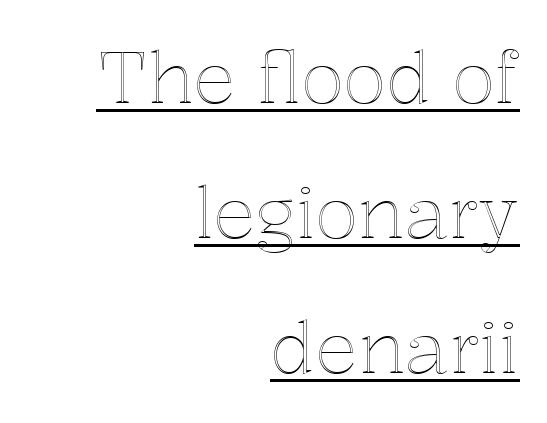
Tracking value appears to be zero — textbook default spacing. In designer terms, the underline attribute is active on this setting. Summary of vertical rhythm: relaxed, with wide interline spacing. The passage is arranged like a letterhead date or caption credit — flush right. This sample has the flowing, uneven cadence of proportional lettering. Is there any slant? The stems are plumb.
